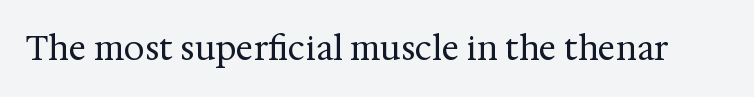
The image shows 33 px regular-weight serif type, upright; set normal letter spacing, not underlined; medium stroke contrast and a medium x-height.
